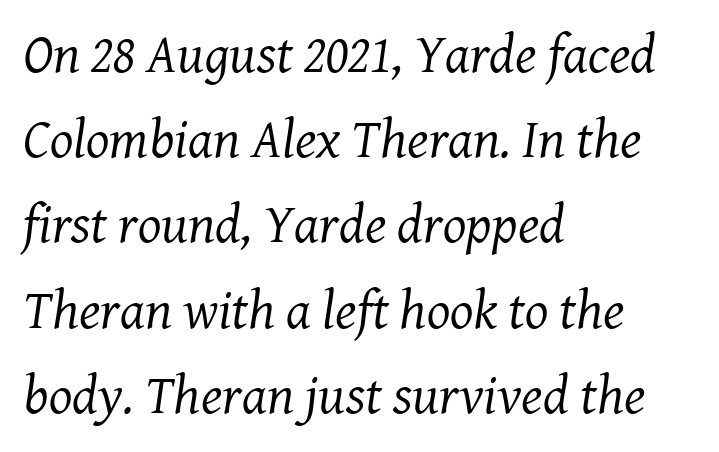
Words float on clear page, feet unadorned. The rows are spaced the way most documents space them. The specimen reads as italic at a glance. Is this a fixed-width face? No — the glyphs have proportional, varying widths. A serif font was chosen for this passage.
